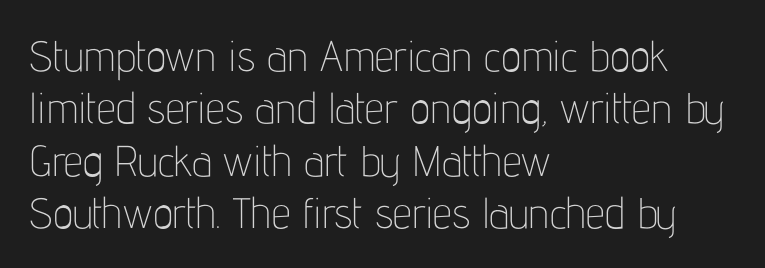
The image shows 43 px thin, condensed sans-serif type, upright; set left-aligned, line spacing 1.22x, normal letter spacing, not underlined; low stroke contrast and a medium x-height.
